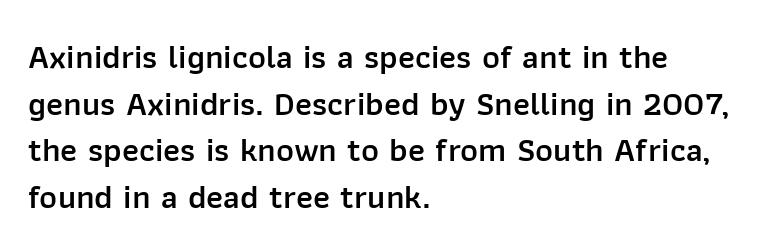
{"serif": "no", "italic": "no", "bold": "semi", "weight": "semibold", "width": "normal", "stroke_contrast": "low", "x_height": "medium", "monospaced": "no", "underline": "no", "align": "left", "line_spacing": "normal", "line_spacing_ratio": 1.37, "letter_spacing": "normal", "letter_spacing_em": 0.0, "glyph_px": 34}
